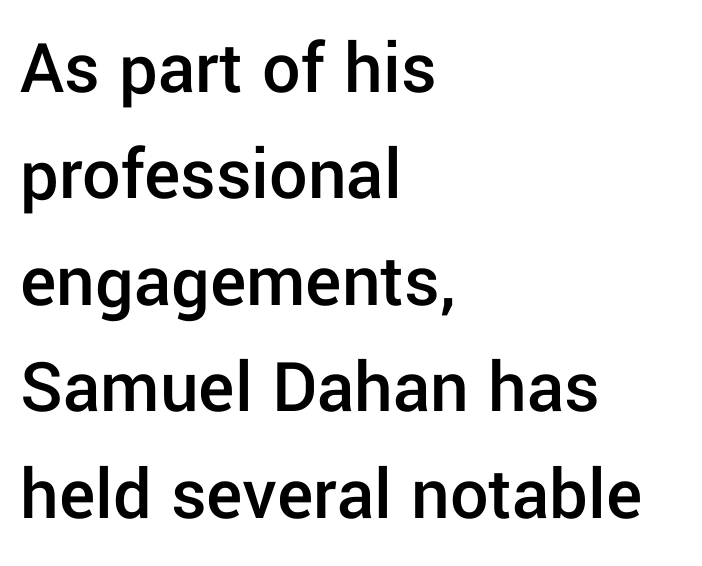
Vertically, the passage feels balanced, rows spaced as you'd expect. This is roman type, the default non-slanted kind. Nothing sits at the stroke ends, so this counts as sans-serif. The typesetting leans somewhat heavy: a semibold.
